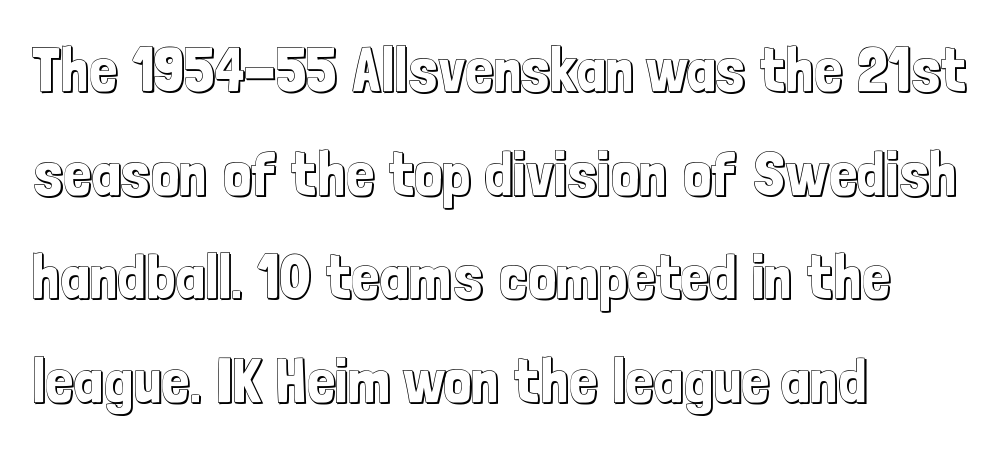
The image shows 62 px condensed type, upright; set left-aligned, normal line spacing (1.67x), normal letter spacing, not underlined; a medium x-height.
